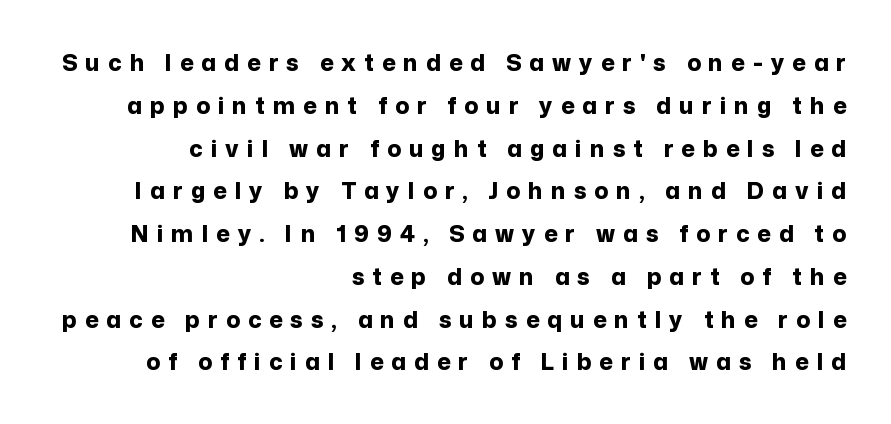
The image shows 23 px bold type, upright; set right-aligned, line spacing 1.86x, unusually wide letter spacing (+0.35 em), not underlined.
